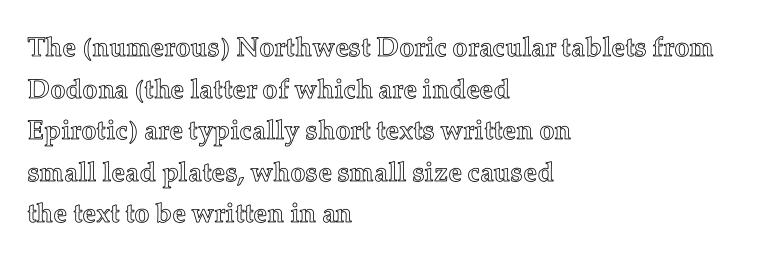
A typesetter would call this zero additional tracking. Line beginnings align vertically; line endings do not. The leading is moderate, giving the passage an even texture. No italicization has been applied; the sample stays upright. This rendering features lettering with no underline.
